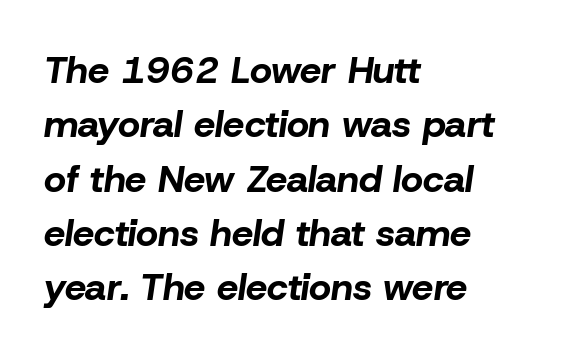
{"italic": "yes", "lean": "right", "slant_degrees": 8, "bold": "yes", "weight": "bold", "width": "normal", "stroke_contrast": "low", "x_height": "medium", "monospaced": "no", "underline": "no", "align": "left", "line_spacing": "normal", "line_spacing_ratio": 1.43, "letter_spacing": "normal", "letter_spacing_em": 0.0, "glyph_px": 38}
